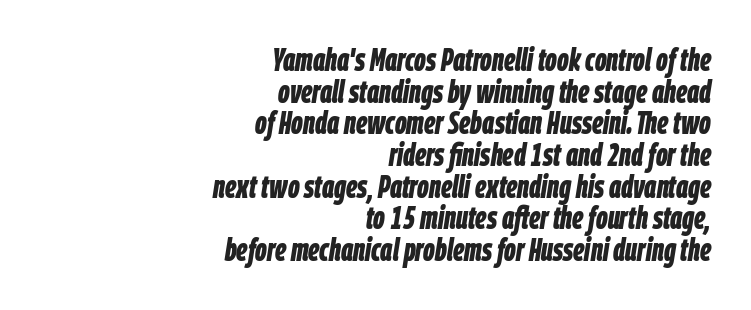
These lines were composed using italics. Descenders hang freely into open space. Letter spacing: default. A dark, heavy texture on the line: the type is bold. Short and long lines alike share a common ending point at right. Proportional: the letters do not fall into vertical columns.
